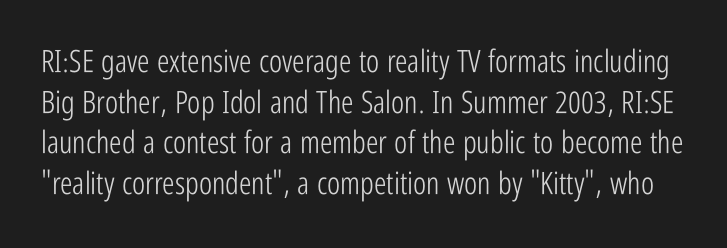
The image shows 31 px light, condensed sans-serif type, upright; set normal line spacing (1.31x), normal letter spacing, not underlined; low stroke contrast and a medium x-height.
